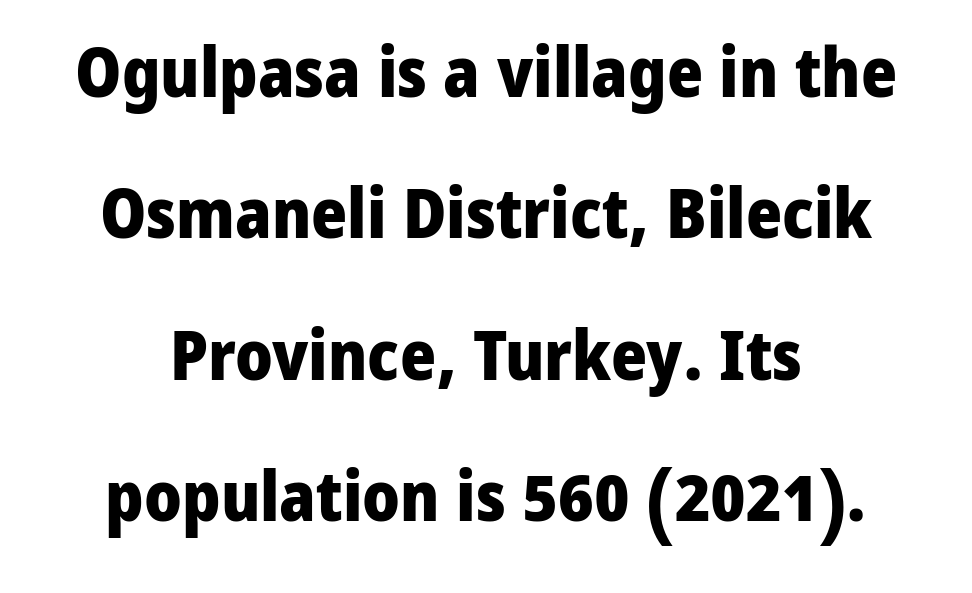
{"serif": "no", "italic": "no", "bold": "yes", "weight": "heavy", "width": "normal", "stroke_contrast": "low", "x_height": "medium", "monospaced": "no", "underline": "no", "align": "center", "line_spacing": "loose", "line_spacing_ratio": 2.05, "letter_spacing": "normal", "letter_spacing_em": 0.0, "glyph_px": 69}
